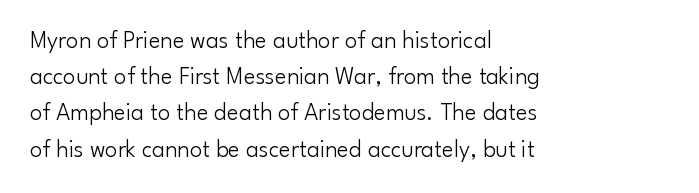
{"italic": "no", "bold": "no", "underline": "no", "align": "left", "line_spacing": "normal", "line_spacing_ratio": 1.45, "letter_spacing": "normal", "letter_spacing_em": 0.0, "glyph_px": 25}
